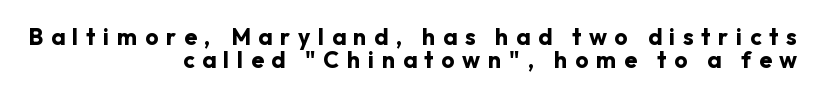
{"italic": "no", "bold": "yes", "underline": "no", "align": "right", "line_spacing": "tight", "line_spacing_ratio": 1.01, "letter_spacing": "wide", "letter_spacing_em": 0.34, "glyph_px": 23}
